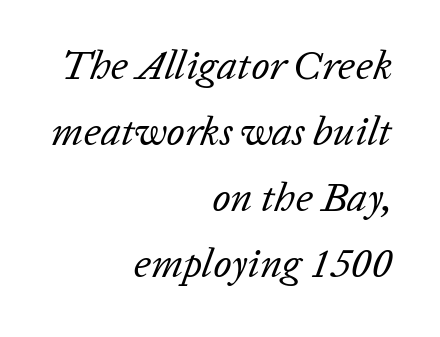
The image shows 41 px regular-weight type, italic (leaning right); set right-aligned, normal line spacing (1.61x), normal letter spacing, not underlined; low stroke contrast and a medium x-height.
